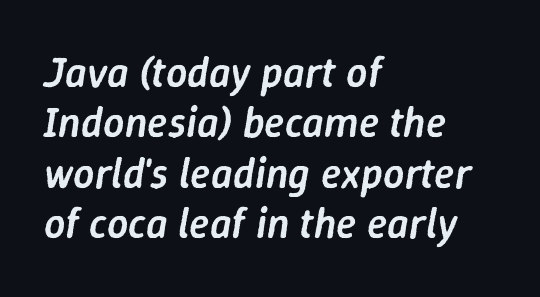
The image shows 42 px semibold type, italic (leaning right); set left-aligned, line spacing 1.2x, normal letter spacing, not underlined; low stroke contrast and a medium x-height.
